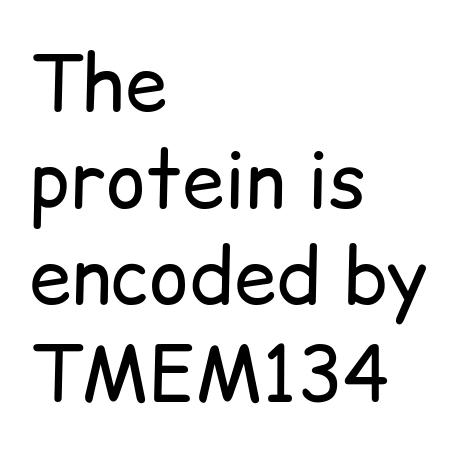
Q: Is the text bold? A: No.
Q: Is the text italic (slanted)? A: No, it is upright.
Q: Is the typeface a serif or a sans-serif typeface? A: Sans-serif.
Q: Is the text underlined? A: No.
Q: How is the paragraph aligned? A: Left-aligned.
Q: Is the spacing between letters normal or unusually wide? A: Normal.
Q: Is the spacing between lines tight, normal or loose? A: Normal.
Q: Width (condensed, normal, or wide)? A: Normal.
Q: Stroke contrast? A: Low.
Q: x-height? A: Medium.
Q: Monospaced? A: No.
